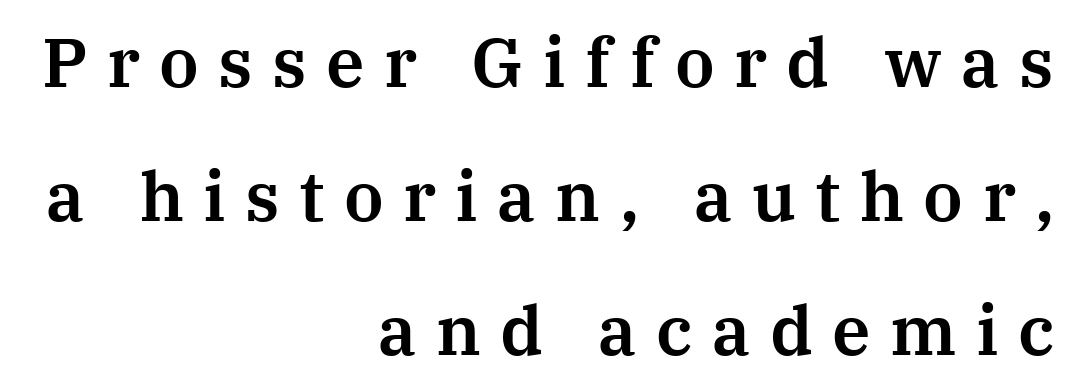
Q: Is the text italic (slanted)? A: No, it is upright.
Q: Is the typeface a serif or a sans-serif typeface? A: Serif.
Q: Is the text underlined? A: No.
Q: How is the paragraph aligned? A: Right-aligned.
Q: Is the spacing between letters normal or unusually wide? A: Unusually wide.
Q: Is the spacing between lines tight, normal or loose? A: Loose.
Q: Width (condensed, normal, or wide)? A: Normal.
Q: Stroke contrast? A: Medium.
Q: x-height? A: Medium.
Q: Monospaced? A: No.
